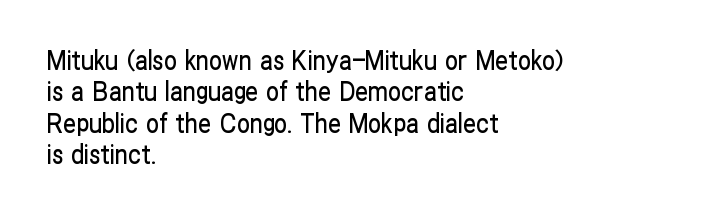
Tracking value appears to be zero — textbook default spacing. Rendered with straight, roman letterforms. Short and long lines alike share a common starting point at left. A bare baseline throughout the passage.
